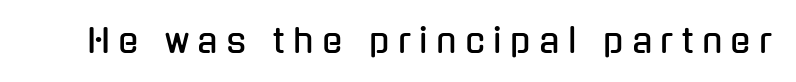
The image shows 33 px condensed sans-serif type, upright; set unusually wide letter spacing (+0.26 em), not underlined; low stroke contrast and a medium x-height.
